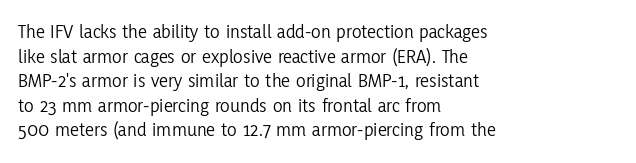
Casual observation: everything's shoved over to the left. This is not heavy type; no bold has been used. Italic? Not at all — the glyphs are vertical. The space beneath each line is pristine and unruled. No extra tracking has been applied to these lines.
